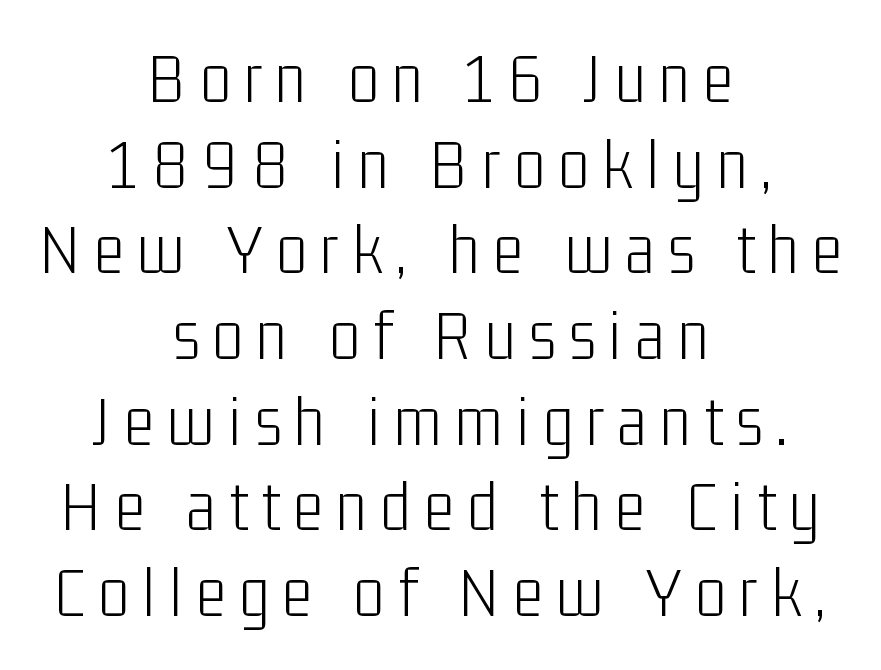
{"serif": "no", "italic": "no", "bold": "no", "weight": "light", "width": "condensed", "stroke_contrast": "low", "x_height": "medium", "monospaced": "no", "underline": "no", "align": "center", "line_spacing_ratio": 1.19, "glyph_px": 72}
